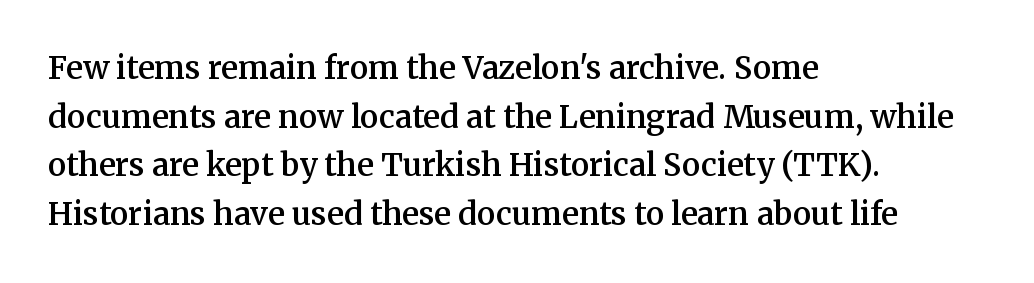
Only glyphs here, with clear space below each row. Baseline-to-baseline distance is the conventional proportion of letter height. This rendering employs a face with finishing strokes, i.e., a serif. A semibold gives these letters moderate extra thickness, short of bold. Tracking value appears to be zero — textbook default spacing.
